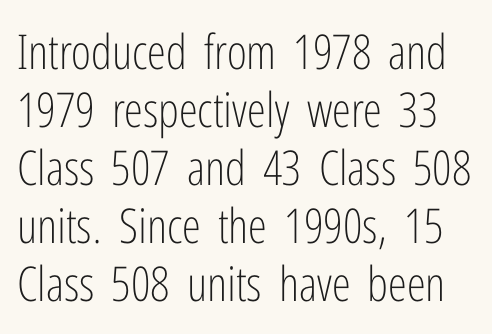
The image shows 48 px light, condensed sans-serif type, upright; set line spacing 1.21x, normal letter spacing, not underlined; low stroke contrast and a medium x-height.
